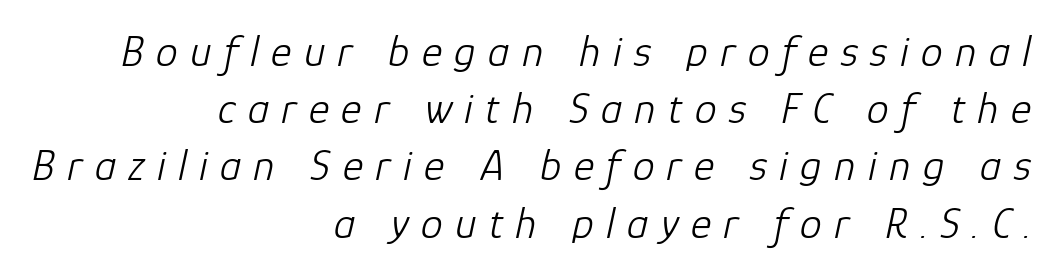
The image shows 44 px light type, italic (leaning right); set right-aligned, normal line spacing (1.3x), unusually wide letter spacing (+0.28 em), not underlined; low stroke contrast and a medium x-height.
